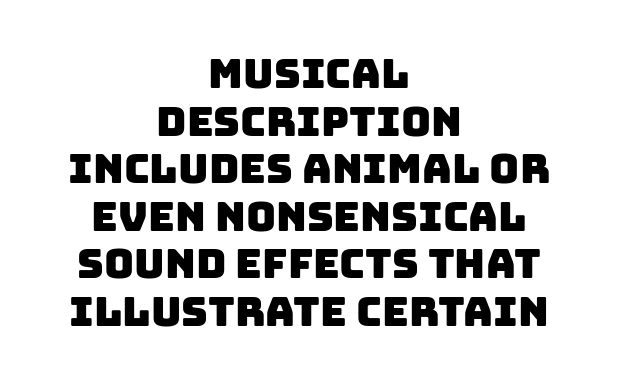
{"serif": "no", "width": "normal", "stroke_contrast": "low", "x_height": "large", "monospaced": "no", "underline": "no", "align": "center", "line_spacing_ratio": 1.16, "letter_spacing": "normal", "letter_spacing_em": 0.0, "glyph_px": 41}
